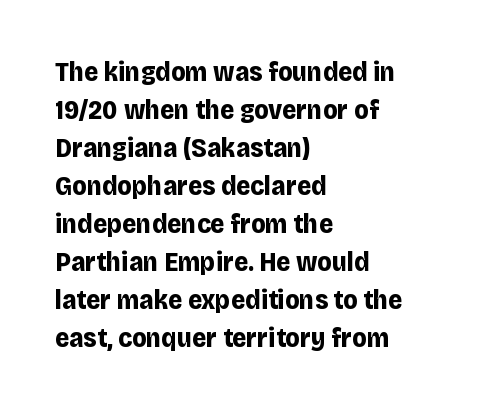
{"italic": "no", "bold": "yes", "underline": "no", "align": "left", "line_spacing": "normal", "line_spacing_ratio": 1.41, "letter_spacing": "normal", "letter_spacing_em": 0.0, "glyph_px": 27}
